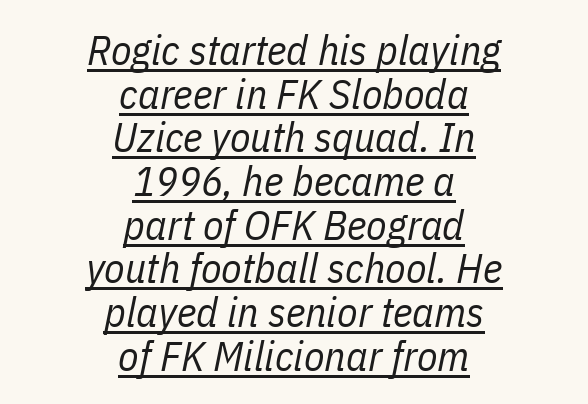
Q: Is the text bold? A: No.
Q: Is the text italic (slanted)? A: Yes, it leans right by about 11 degrees.
Q: Is the text underlined? A: Yes.
Q: How is the paragraph aligned? A: Centered.
Q: Is the spacing between letters normal or unusually wide? A: Normal.
Q: Is the spacing between lines tight, normal or loose? A: Tight.
Q: Width (condensed, normal, or wide)? A: Condensed.
Q: Stroke contrast? A: Low.
Q: x-height? A: Medium.
Q: Monospaced? A: No.
